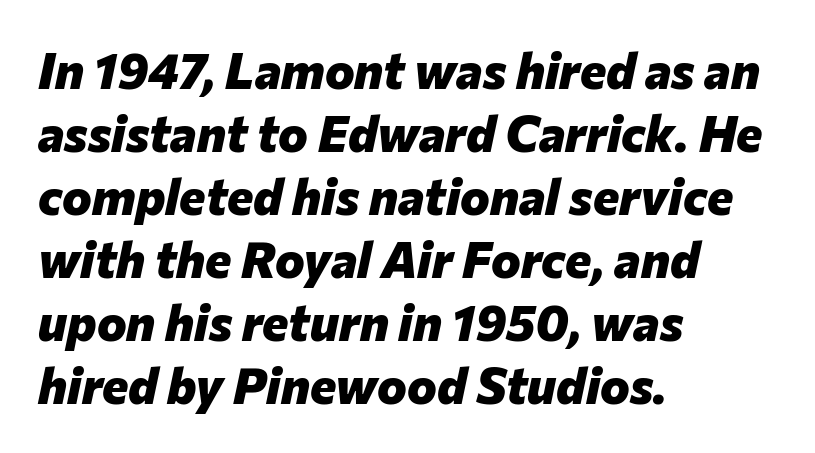
{"italic": "yes", "lean": "right", "slant_degrees": 12, "bold": "yes", "weight": "heavy", "width": "normal", "stroke_contrast": "low", "x_height": "medium", "monospaced": "no", "underline": "no", "align": "left", "line_spacing": "normal", "line_spacing_ratio": 1.26, "letter_spacing": "normal", "letter_spacing_em": 0.0, "glyph_px": 50}
